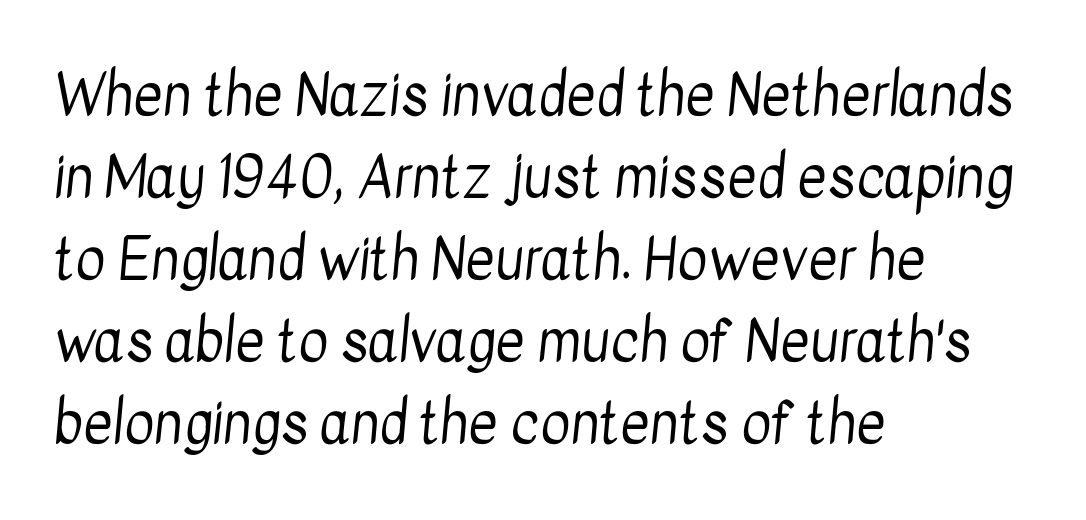
The image shows 57 px regular-weight, condensed sans-serif type; set left-aligned, normal line spacing (1.44x), normal letter spacing, not underlined; low stroke contrast and a medium x-height.
